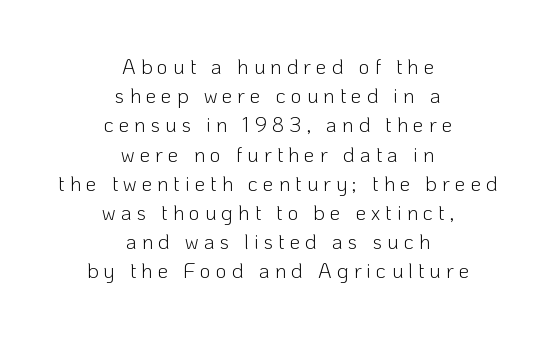
The image shows 21 px text type, upright; set centered, normal line spacing (1.39x), unusually wide letter spacing (+0.24 em), not underlined.
